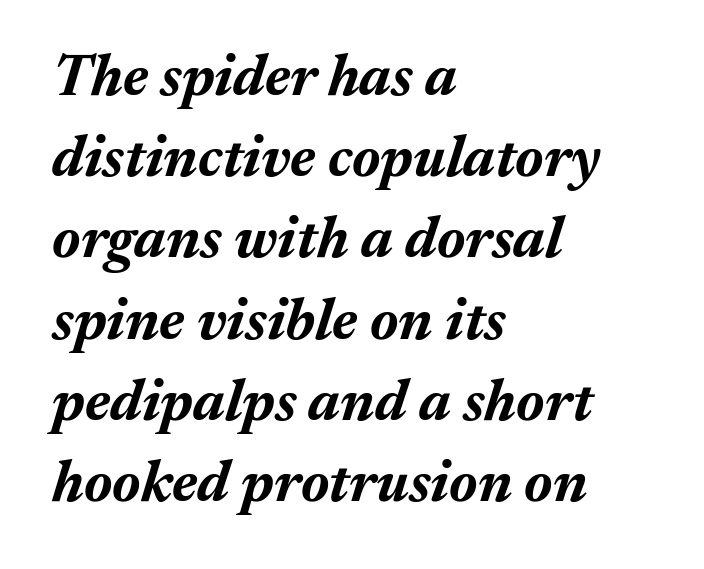
Vertically, the passage feels balanced, rows spaced as you'd expect. Summary of weight: heavy, a full bold. Each line starts at the same left margin while the right side varies. Looks like regular typesetting: each glyph gets only the width it needs. Is the type slanted? Yes — the strokes lean at a clear angle.
